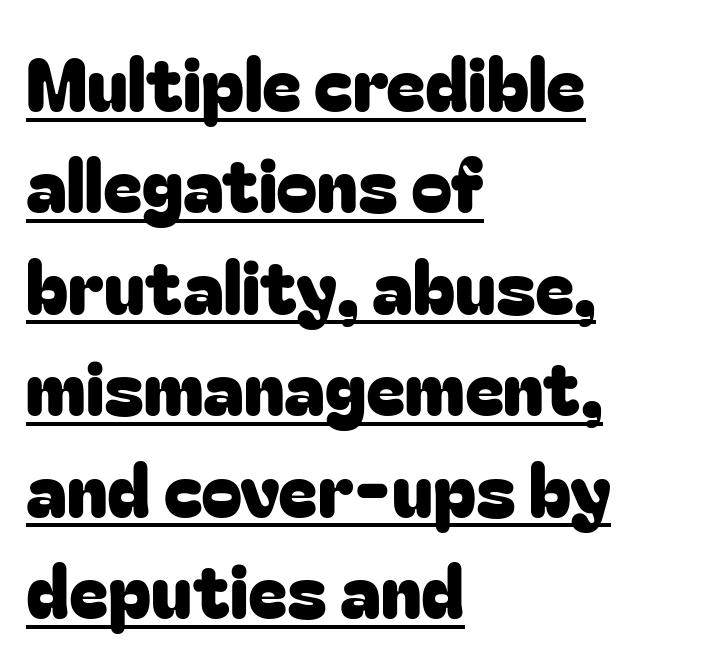
{"serif": "no", "italic": "no", "width": "normal", "stroke_contrast": "low", "x_height": "medium", "monospaced": "no", "underline": "yes", "align": "left", "line_spacing": "normal", "line_spacing_ratio": 1.37, "letter_spacing": "normal", "letter_spacing_em": 0.0, "glyph_px": 74}
